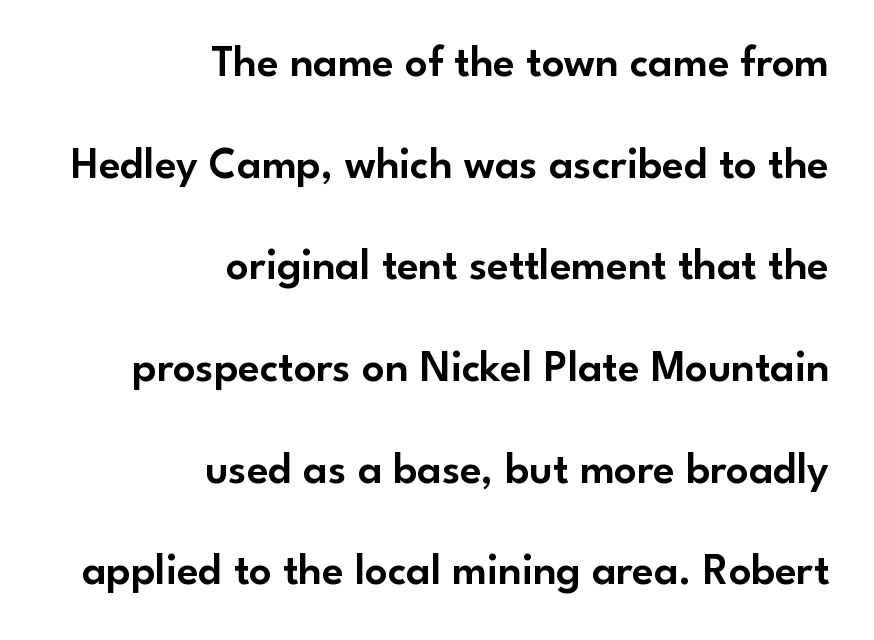
Leftover space on each line is placed entirely before the opening word. Short note: letters normally spaced. Unlike a traditional serif, this face leaves its strokes unadorned. Airy leading. Notice how the stems are strictly vertical — no italics here. Descenders hang freely into open space.
